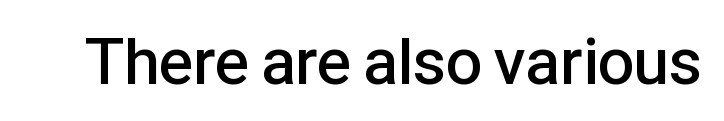
The image shows 65 px semibold sans-serif type, upright; set normal letter spacing, not underlined; low stroke contrast and a medium x-height.
